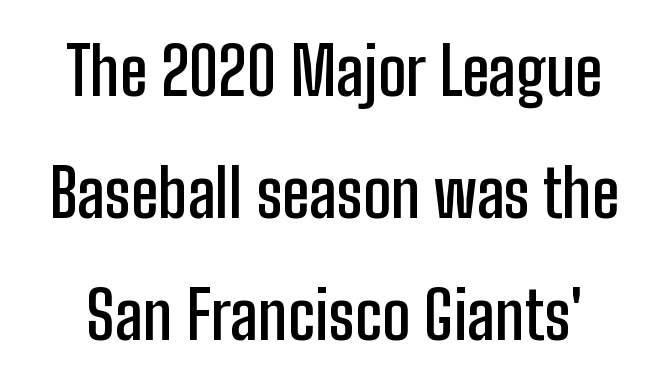
The image shows 65 px semibold, condensed sans-serif type, upright; set line spacing 1.88x, normal letter spacing, not underlined; low stroke contrast and a medium x-height.
